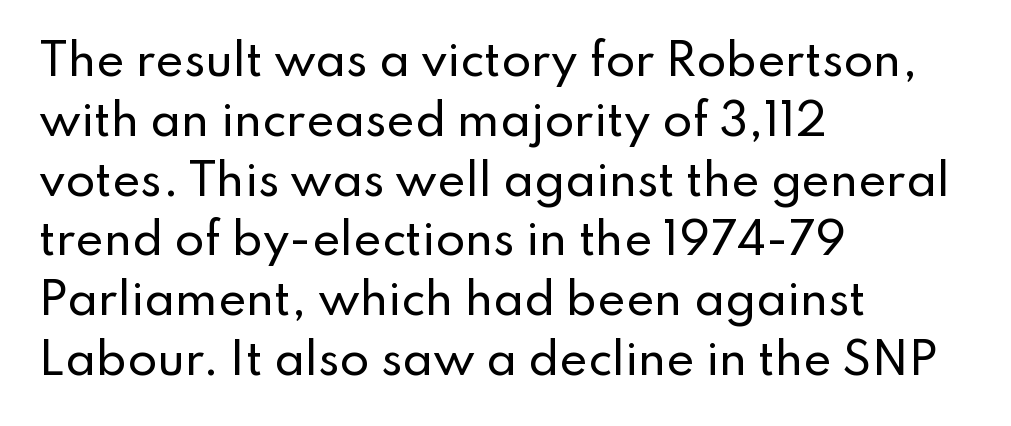
Q: Is the text italic (slanted)? A: No, it is upright.
Q: Is the typeface a serif or a sans-serif typeface? A: Sans-serif.
Q: Is the text underlined? A: No.
Q: How is the paragraph aligned? A: Left-aligned.
Q: Is the spacing between letters normal or unusually wide? A: Normal.
Q: Is the spacing between lines tight, normal or loose? A: Normal.
Q: Width (condensed, normal, or wide)? A: Normal.
Q: Stroke contrast? A: Low.
Q: x-height? A: Small.
Q: Monospaced? A: No.
